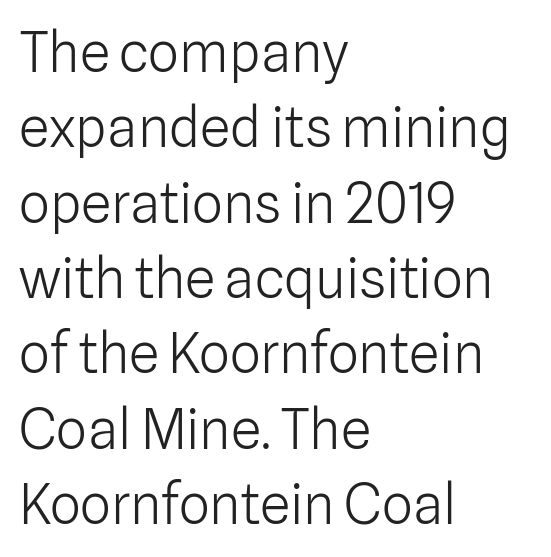
Anything drawn beneath the words? Only blank space. Posture: vertical. Stem width sits at or under what a default text font uses. Leading: standard. Compared with a centered layout, this one pins lines to the left instead.
